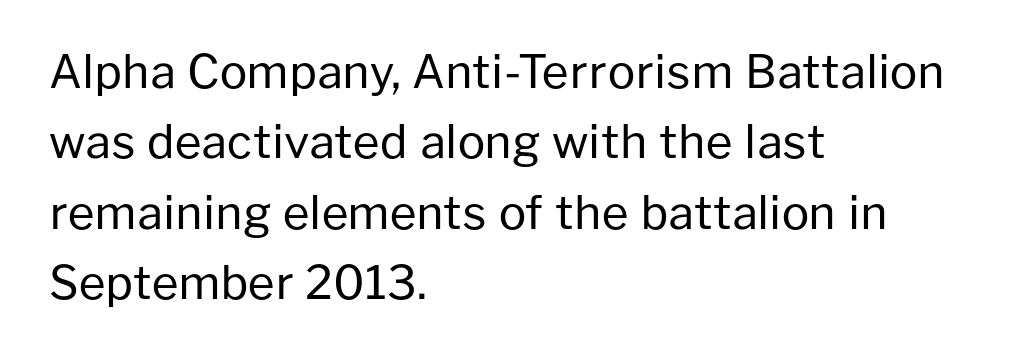
{"serif": "no", "italic": "no", "bold": "no", "weight": "regular", "width": "normal", "stroke_contrast": "low", "x_height": "medium", "monospaced": "no", "underline": "no", "align": "left", "line_spacing": "normal", "line_spacing_ratio": 1.53, "letter_spacing": "normal", "letter_spacing_em": 0.0, "glyph_px": 46}
